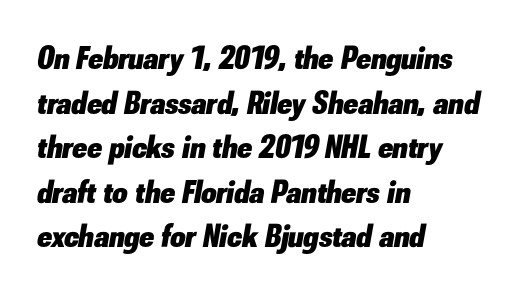
Characters are canted at an angle relative to the baseline's perpendicular. You'd pick this weight for a headline — it's a proper bold. If you drew a ruler down the left edge, every line would touch it. Line spacing here is normal. The specimen omits any rule beneath the text block's lines.
